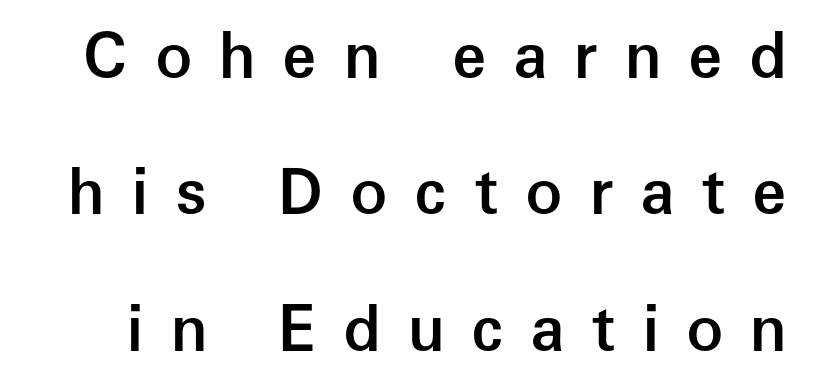
The image shows 62 px semibold sans-serif type, upright; set loose line spacing (2.2x), unusually wide letter spacing (+0.43 em), not underlined; low stroke contrast and a medium x-height.
